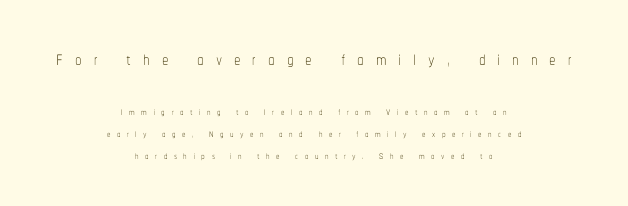
Is the block centered? Yes — each line is placed symmetrically about the middle. The zone under the glyphs is completely vacant. Reading top to bottom, the characters get smaller at the block break. The strokes are not fattened; the text isn't bold. Short note: letters widely spaced. The letters stand straight up with perfectly vertical stems.
